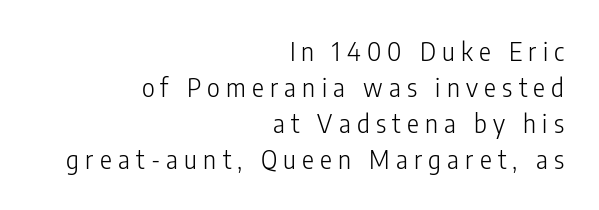
Q: Is the text bold? A: No.
Q: Is the text italic (slanted)? A: No, it is upright.
Q: Is the text underlined? A: No.
Q: How is the paragraph aligned? A: Right-aligned.
Q: Is the spacing between letters normal or unusually wide? A: Unusually wide.
Q: Is the spacing between lines tight, normal or loose? A: Normal.
